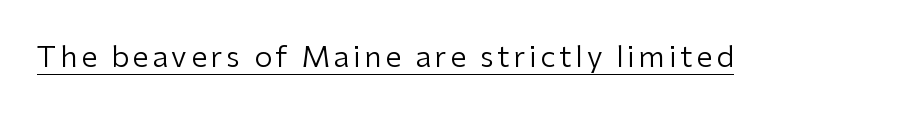
{"serif": "no", "italic": "no", "bold": "no", "weight": "regular", "width": "normal", "stroke_contrast": "low", "x_height": "medium", "monospaced": "no", "underline": "yes", "glyph_px": 29}
